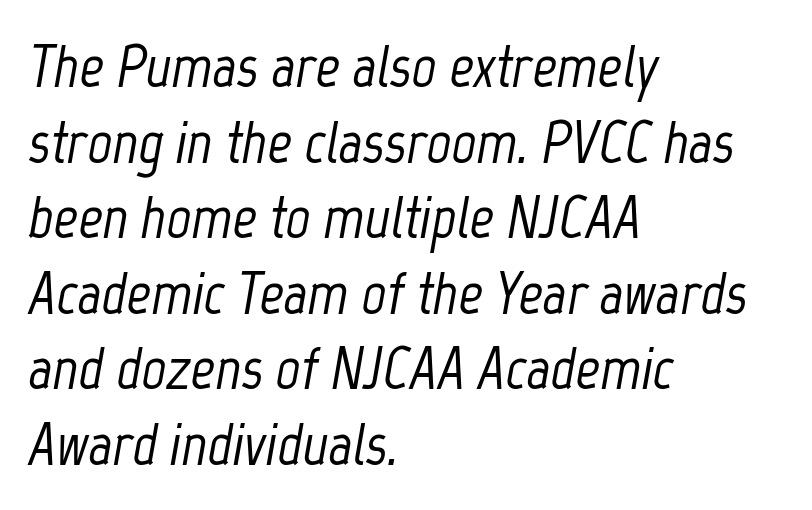
Glance below the letters and you will spot only blank space. The face used here is rendered with its standard letterfit. A typesetter would call this leading conventional body-copy spacing. Italic? Definitely — the glyphs are oblique. Leftover space on each line is placed entirely after the last word.
